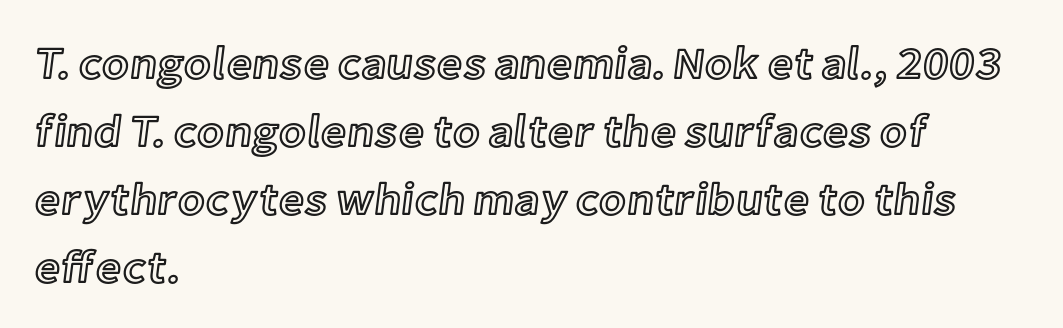
Q: Is the text italic (slanted)? A: Yes.
Q: Is the text underlined? A: No.
Q: How is the paragraph aligned? A: Left-aligned.
Q: Is the spacing between letters normal or unusually wide? A: Normal.
Q: Is the spacing between lines tight, normal or loose? A: Normal.
Q: Width (condensed, normal, or wide)? A: Normal.
Q: x-height? A: Medium.
Q: Monospaced? A: No.
